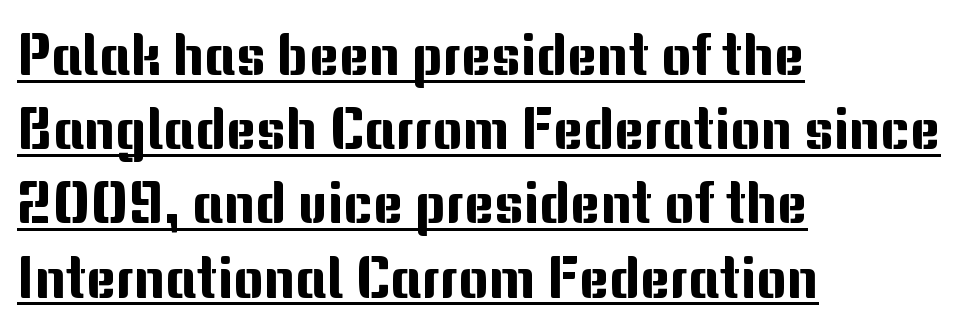
{"serif": "no", "italic": "no", "width": "normal", "stroke_contrast": "medium", "x_height": "medium", "monospaced": "no", "underline": "yes", "align": "left", "line_spacing": "normal", "line_spacing_ratio": 1.28, "letter_spacing": "normal", "letter_spacing_em": 0.0, "glyph_px": 58}
